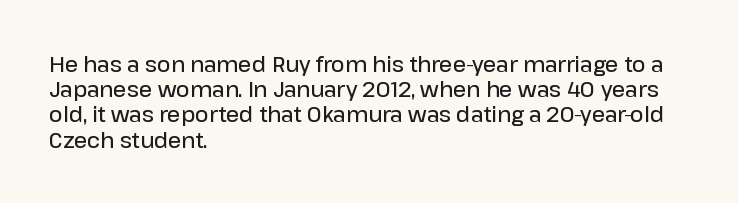
The image shows 21 px text type, upright; set left-aligned, line spacing 1.2x, normal letter spacing, not underlined.
